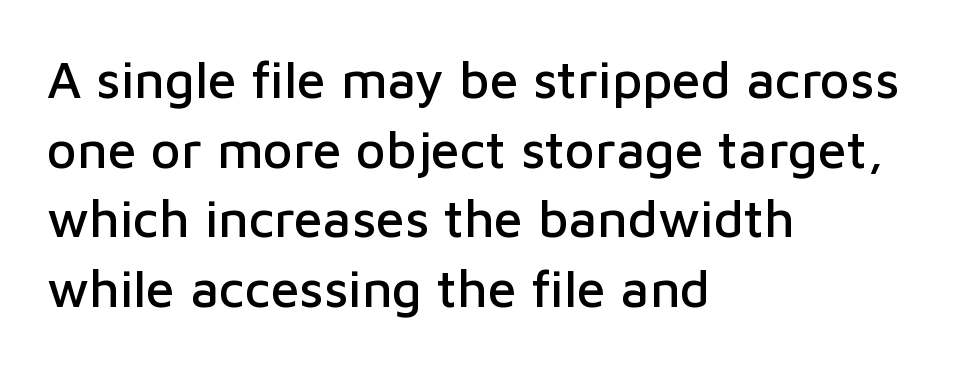
{"serif": "no", "italic": "no", "width": "normal", "stroke_contrast": "low", "x_height": "medium", "monospaced": "no", "underline": "no", "align": "left", "line_spacing": "normal", "line_spacing_ratio": 1.34, "letter_spacing": "normal", "letter_spacing_em": 0.0, "glyph_px": 52}
